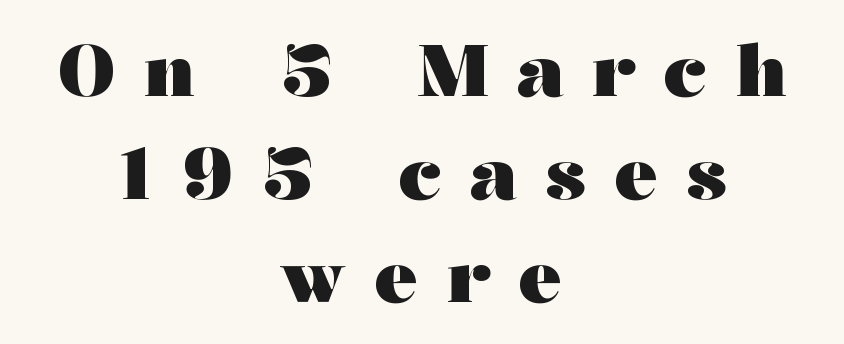
The image shows 72 px heavy, wide serif type, upright; set centered, normal line spacing (1.43x), unusually wide letter spacing (+0.4 em), not underlined; medium stroke contrast and a medium x-height.
